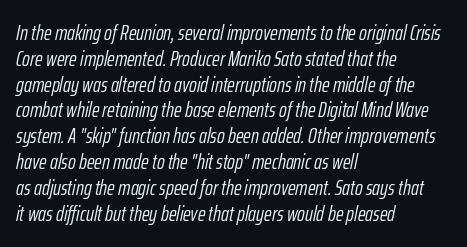
Q: Is the text bold? A: No.
Q: Is the text italic (slanted)? A: Yes, it leans right by about 12 degrees.
Q: Is the text underlined? A: No.
Q: How is the paragraph aligned? A: Left-aligned.
Q: Is the spacing between letters normal or unusually wide? A: Normal.
